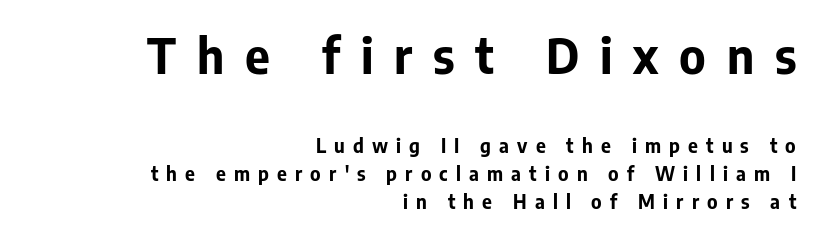
The image shows 48 px bold sans-serif type, upright; set right-aligned, normal line spacing (1.47x), unusually wide letter spacing (+0.43 em), not underlined; the first (top) block is 2.53x larger; low stroke contrast and a medium x-height.
